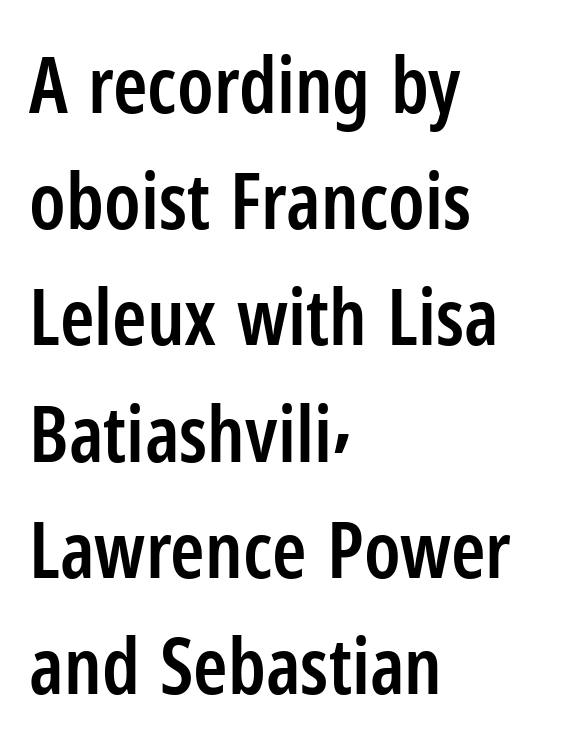
{"serif": "no", "italic": "no", "bold": "semi", "weight": "semibold", "width": "condensed", "stroke_contrast": "low", "x_height": "medium", "monospaced": "no", "underline": "no", "align": "left", "line_spacing": "normal", "line_spacing_ratio": 1.49, "letter_spacing": "normal", "letter_spacing_em": 0.0, "glyph_px": 78}
